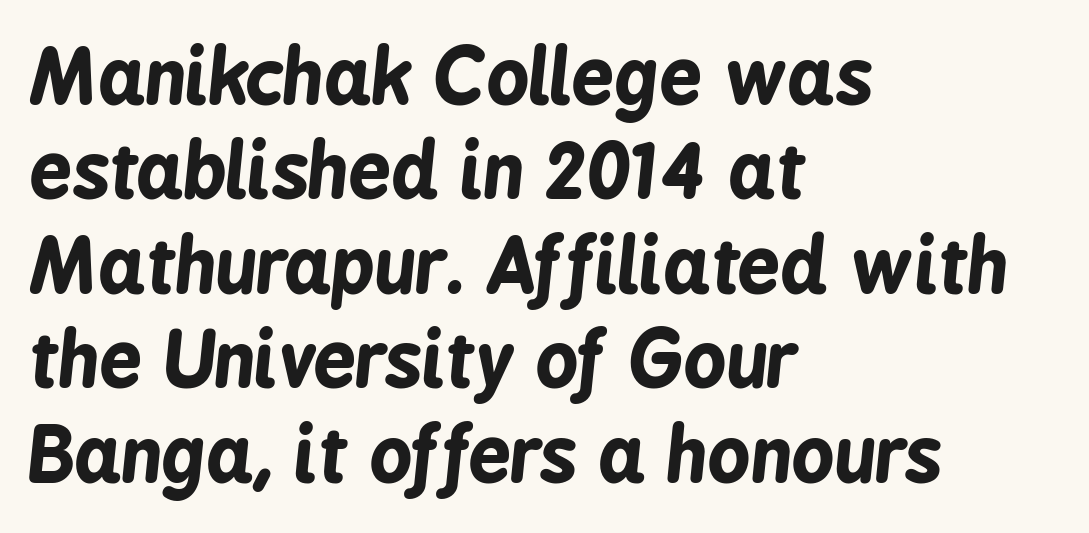
Q: Is the text bold? A: Yes.
Q: Is the text italic (slanted)? A: Yes, it leans right by about 6 degrees.
Q: Is the text underlined? A: No.
Q: How is the paragraph aligned? A: Left-aligned.
Q: Is the spacing between letters normal or unusually wide? A: Normal.
Q: Is the spacing between lines tight, normal or loose? A: Normal.
Q: Width (condensed, normal, or wide)? A: Condensed.
Q: Stroke contrast? A: Low.
Q: x-height? A: Medium.
Q: Monospaced? A: No.
